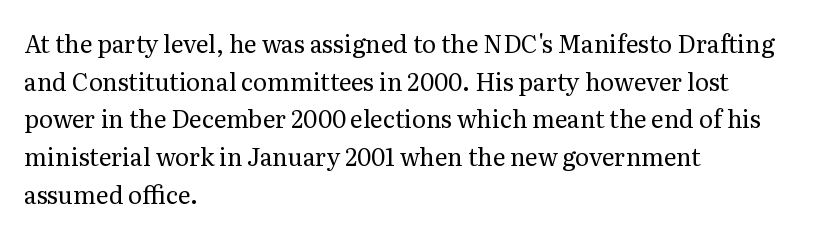
The setting favours the left margin, as ordinary paragraphs usually do. The face looks like a standard text weight, possibly lighter. Each row of text sits above clean, open space. Posture: straight, roman, zero tilt.
